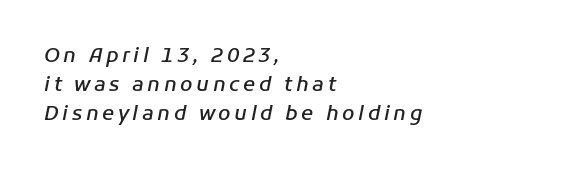
{"italic": "yes", "lean": "right", "slant_degrees": 11, "bold": "semi", "underline": "no", "align": "left", "line_spacing": "normal", "line_spacing_ratio": 1.45, "glyph_px": 20}
